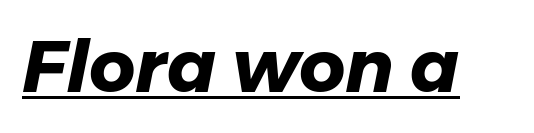
Strokes here are thick enough to call this a true bold. Between one letter and the next there's only the usual sliver of space. A rule runs beneath these lines of type. Quick note: italic. Note the varied advance widths — an 'i' is clearly narrower than an 'm'.
